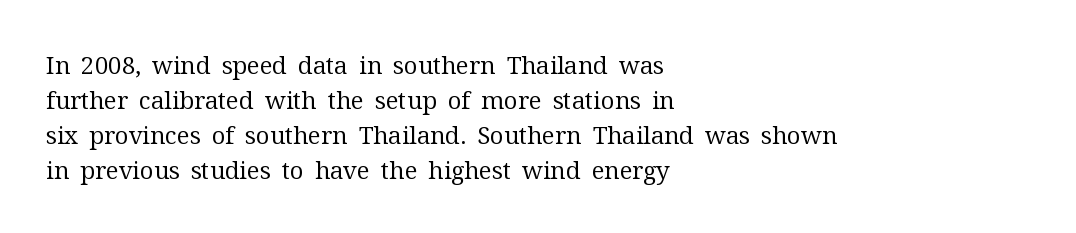
{"italic": "no", "bold": "no", "underline": "no", "align": "left", "line_spacing": "normal", "line_spacing_ratio": 1.46, "letter_spacing": "normal", "letter_spacing_em": 0.0, "glyph_px": 24}
